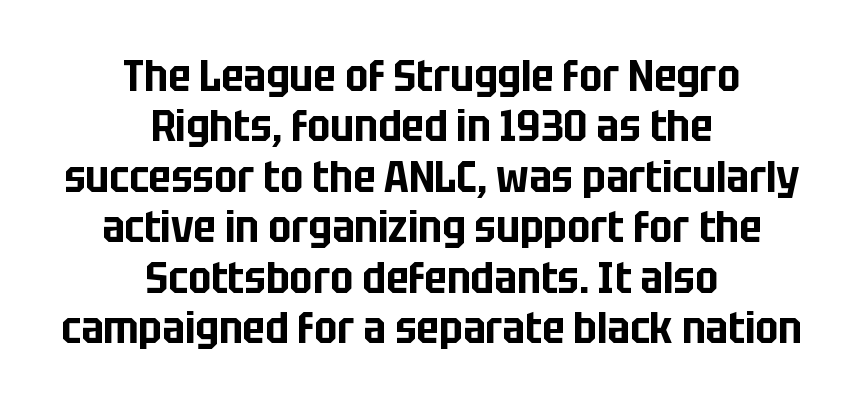
The image shows 45 px condensed sans-serif type, upright; set centered, tight line spacing (1.12x), normal letter spacing, not underlined; low stroke contrast and a large x-height.
